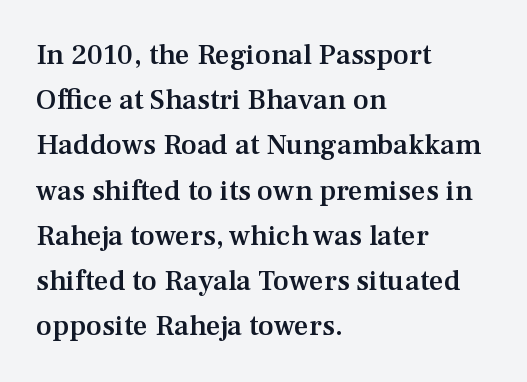
The image shows 29 px semibold serif type, upright; set left-aligned, normal line spacing (1.56x), normal letter spacing, not underlined; medium stroke contrast and a medium x-height.
